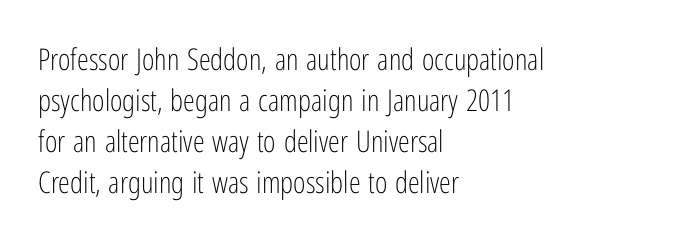
The image shows 30 px light, condensed sans-serif type, upright; set left-aligned, normal line spacing (1.37x), normal letter spacing, not underlined; low stroke contrast and a medium x-height.
